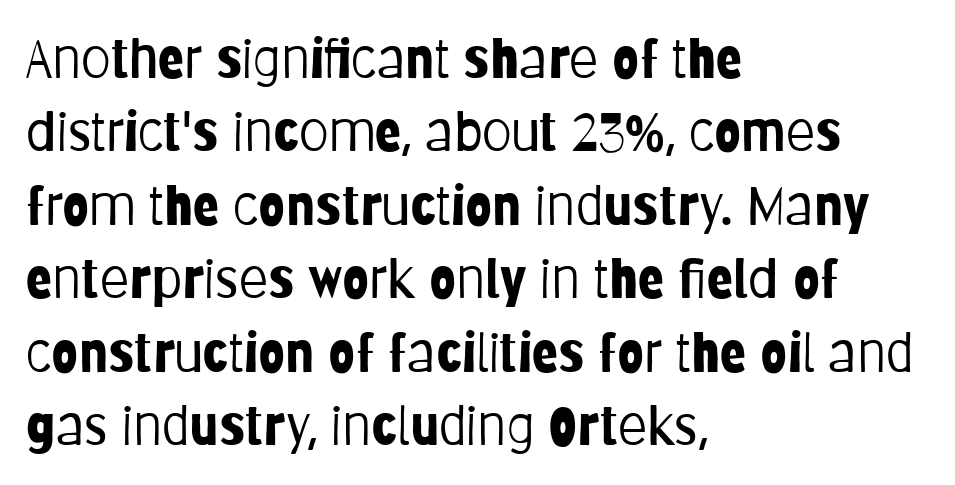
Caption: face not bold, strokes unweighted. Does the lettering tilt? It doesn't — this is upright. Character widths vary here, with narrow letters taking less room than wide ones. Typeset ragged right — the left edge is the straight one. You can tell from the bare stems that sans-serif type was used.
